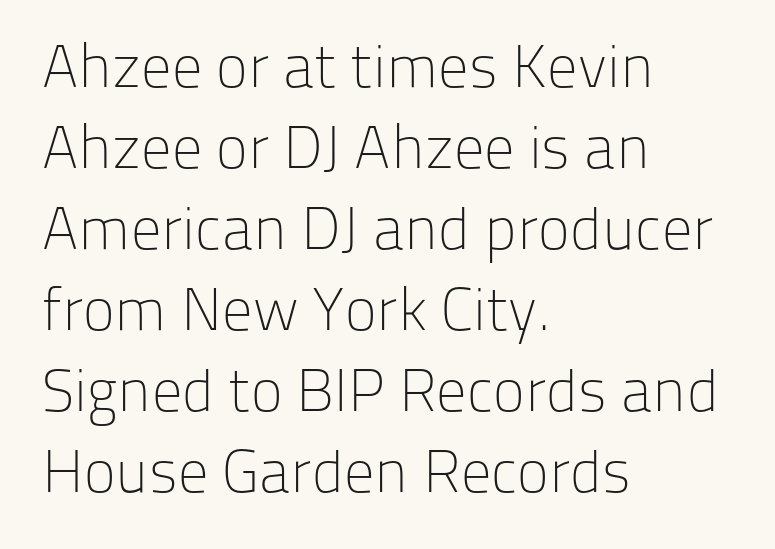
Q: Is the text bold? A: No.
Q: Is the text italic (slanted)? A: No, it is upright.
Q: Is the typeface a serif or a sans-serif typeface? A: Sans-serif.
Q: Is the text underlined? A: No.
Q: How is the paragraph aligned? A: Left-aligned.
Q: Is the spacing between letters normal or unusually wide? A: Normal.
Q: Is the spacing between lines tight, normal or loose? A: Normal.
Q: Width (condensed, normal, or wide)? A: Normal.
Q: Stroke contrast? A: Low.
Q: x-height? A: Medium.
Q: Monospaced? A: No.
